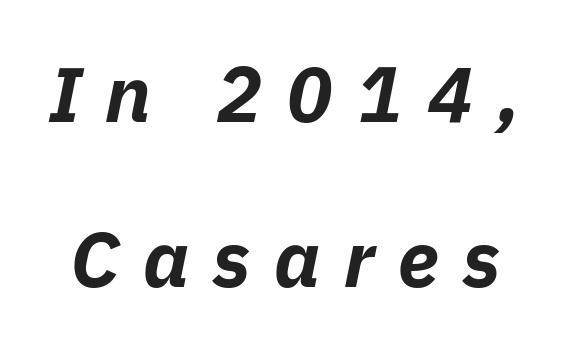
Descenders are the only things crossing below the line. Looks like regular typesetting: each glyph gets only the width it needs. The block of text is sparse from top to bottom, with ample space between rows. Does the lettering tilt? It does — this is italic. I'd describe the lettering as bold — thick and assertive.
